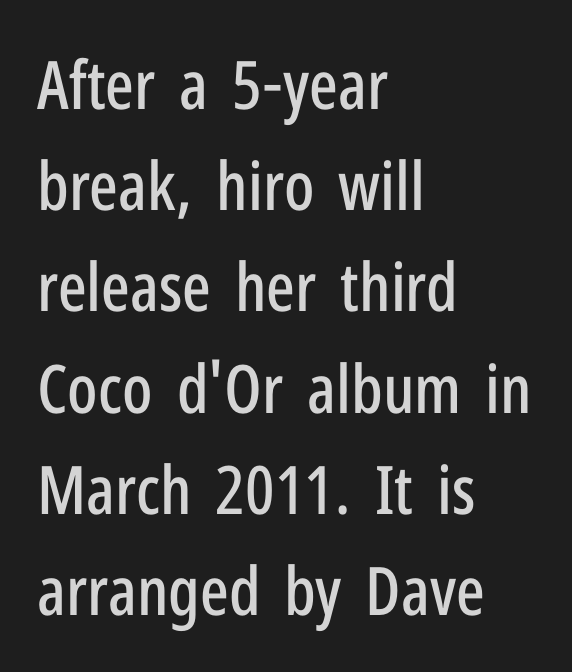
Q: Is the text italic (slanted)? A: No, it is upright.
Q: Is the typeface a serif or a sans-serif typeface? A: Sans-serif.
Q: Is the text underlined? A: No.
Q: How is the paragraph aligned? A: Left-aligned.
Q: Is the spacing between letters normal or unusually wide? A: Normal.
Q: Is the spacing between lines tight, normal or loose? A: Normal.
Q: Width (condensed, normal, or wide)? A: Condensed.
Q: Stroke contrast? A: Low.
Q: x-height? A: Medium.
Q: Monospaced? A: No.
